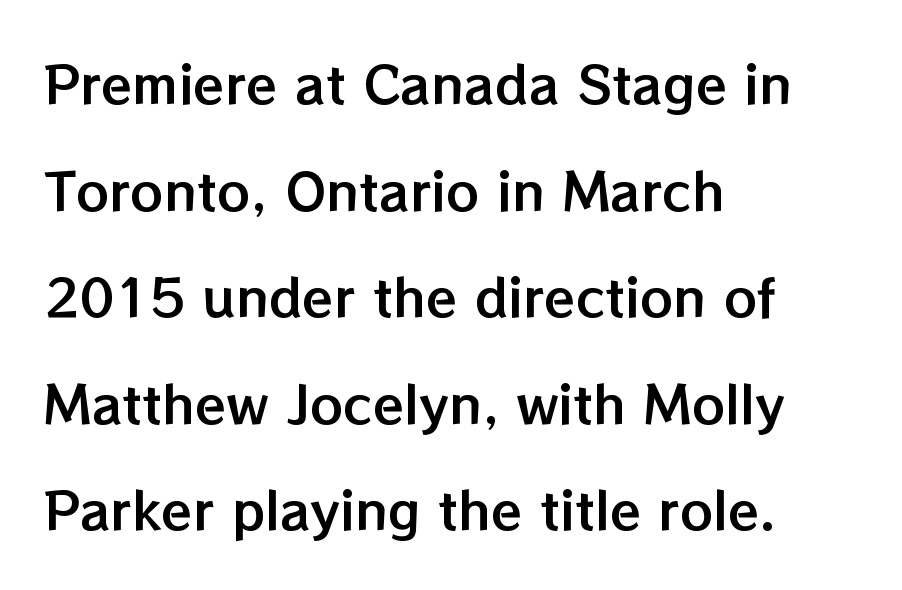
The image shows 51 px text type, upright; set left-aligned, loose line spacing (2.09x), normal letter spacing, not underlined; low stroke contrast and a medium x-height.
